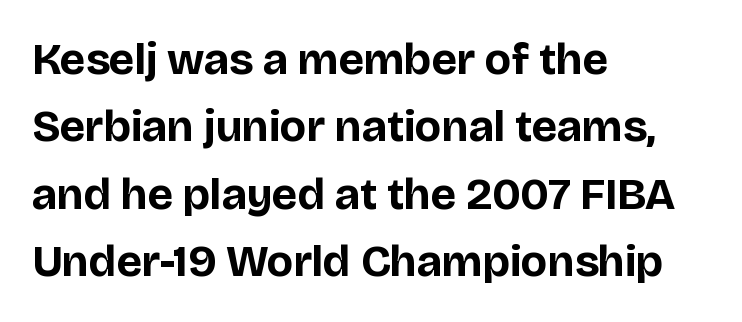
Q: Is the text bold? A: Yes.
Q: Is the text italic (slanted)? A: No, it is upright.
Q: Is the typeface a serif or a sans-serif typeface? A: Sans-serif.
Q: Is the text underlined? A: No.
Q: How is the paragraph aligned? A: Left-aligned.
Q: Is the spacing between letters normal or unusually wide? A: Normal.
Q: Is the spacing between lines tight, normal or loose? A: Normal.
Q: Width (condensed, normal, or wide)? A: Normal.
Q: Stroke contrast? A: Low.
Q: x-height? A: Large.
Q: Monospaced? A: No.
